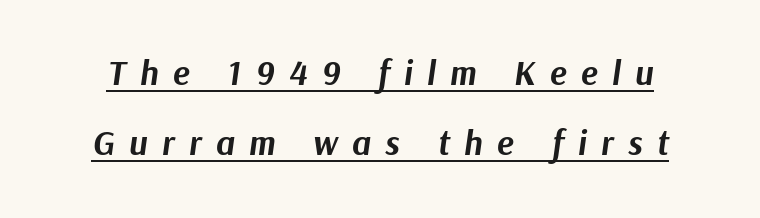
The passage shown is underscored from start to finish. Is the type bold? Yes — the strokes are clearly thick and heavy. A typesetter would call this leading open, well beyond the default. The tracking reads as deliberately expanded to a designer's eye. In terms of posture, this sample is oblique.
